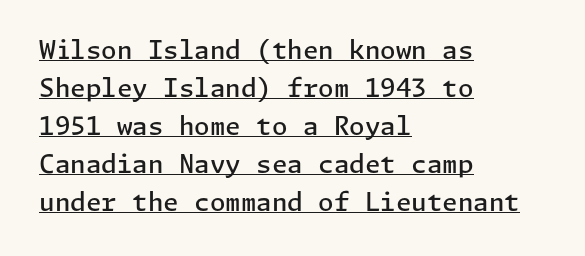
Q: Is the text bold? A: Semi-bold.
Q: Is the text italic (slanted)? A: No, it is upright.
Q: Is the text underlined? A: Yes.
Q: How is the paragraph aligned? A: Left-aligned.
Q: Is the spacing between letters normal or unusually wide? A: Normal.
Q: Is the spacing between lines tight, normal or loose? A: Normal.
